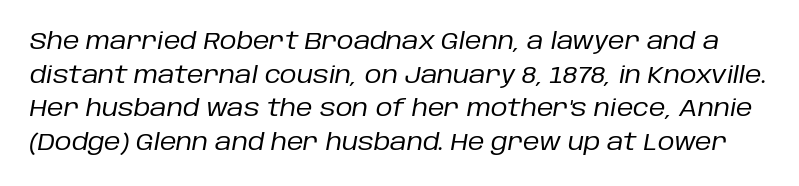
Evenly set lines give the paragraph a standard silhouette. The font's italic variant was chosen for this text. Look at the tracking — it's just the regular setting, nothing added. Stems here are at most as thick as an everyday book face. No word sits above an underline.
